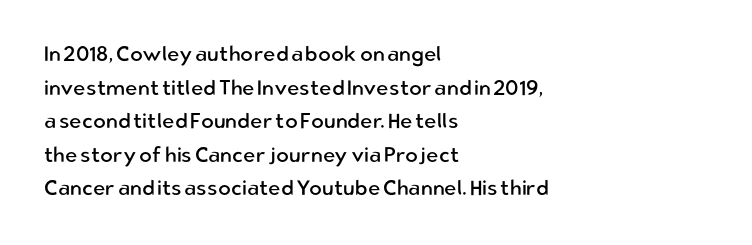
The font's upright variant was chosen for this text. Does the leading feel generous? No, just average. Letters rest on an invisible, unmarked baseline. Heft: none added — not bold. Typeset ragged right — the left edge is the straight one.
